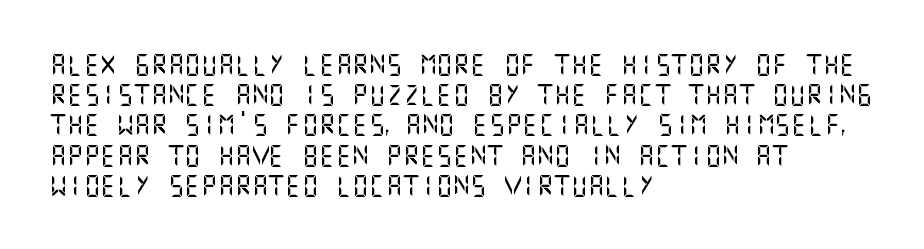
{"italic": "no", "underline": "no", "align": "left", "line_spacing": "normal", "line_spacing_ratio": 1.44, "letter_spacing": "normal", "letter_spacing_em": 0.0, "glyph_px": 21}
